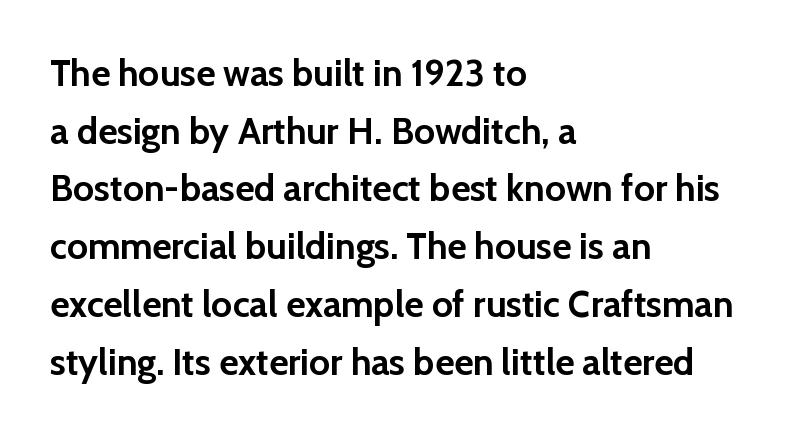
{"serif": "no", "italic": "no", "bold": "yes", "weight": "semibold", "width": "normal", "stroke_contrast": "low", "x_height": "medium", "monospaced": "no", "underline": "no", "align": "left", "line_spacing": "normal", "line_spacing_ratio": 1.56, "letter_spacing": "normal", "letter_spacing_em": 0.0, "glyph_px": 37}
